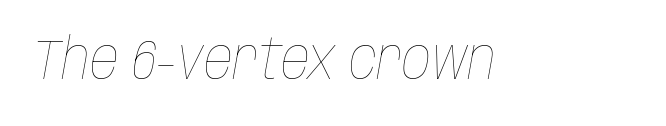
{"italic": "yes", "lean": "right", "slant_degrees": 10, "bold": "no", "weight": "thin", "width": "condensed", "stroke_contrast": "low", "x_height": "large", "monospaced": "no", "underline": "no", "letter_spacing": "normal", "letter_spacing_em": 0.0, "glyph_px": 57}
